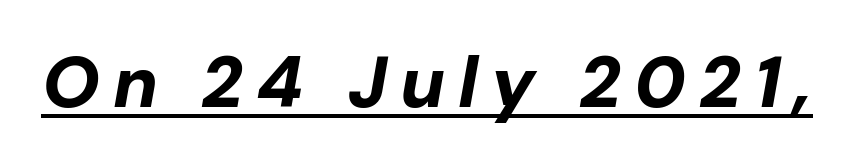
{"italic": "yes", "lean": "right", "slant_degrees": 10, "bold": "yes", "weight": "bold", "width": "normal", "stroke_contrast": "low", "x_height": "medium", "monospaced": "no", "underline": "yes", "glyph_px": 72}
